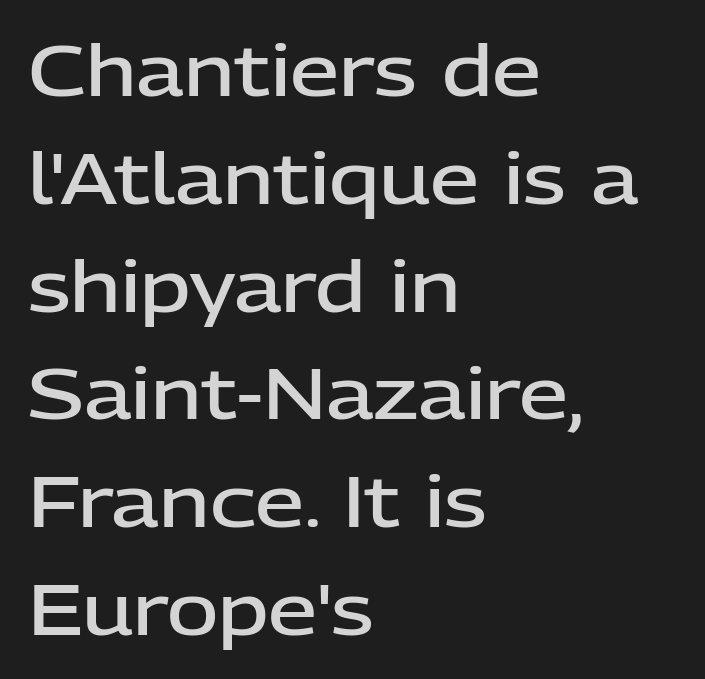
The image shows 70 px semibold sans-serif type, upright; set left-aligned, normal line spacing (1.54x), normal letter spacing, not underlined; low stroke contrast and a medium x-height.
